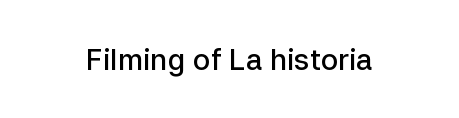
The baseline area is clear. Characters follow at the spacing the type designer built in. The passage shown is semibold, sitting just below true bold. Character widths vary here, with narrow letters taking less room than wide ones. Observe the absence of serifs on each vertical stroke in this sample.
